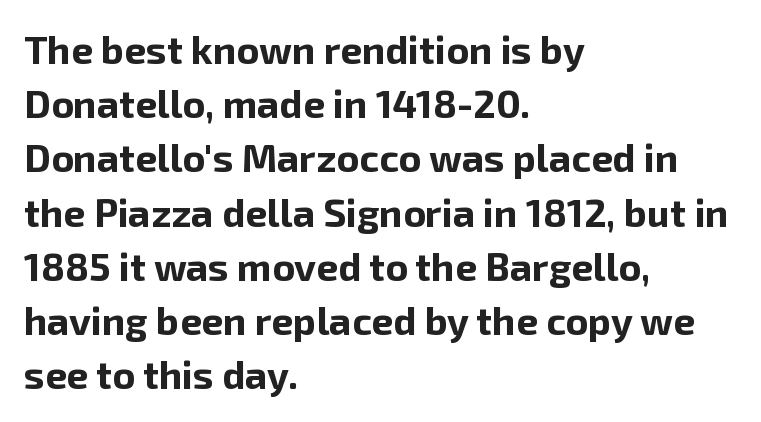
The rendering anchors every line to the left-hand side. The passage shown is typed in a proportional face where columns would drift. This is roman type, the default non-slanted kind. The baseline area is clear. Glyph-to-glyph distance matches everyday printed text.
